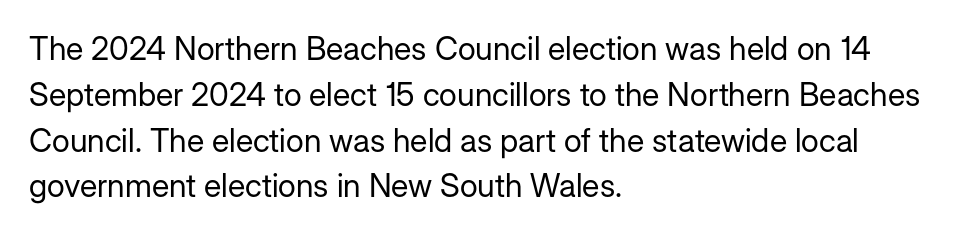
The image shows 32 px regular-weight sans-serif type, upright; set left-aligned, normal line spacing (1.43x), normal letter spacing, not underlined; low stroke contrast and a medium x-height.
